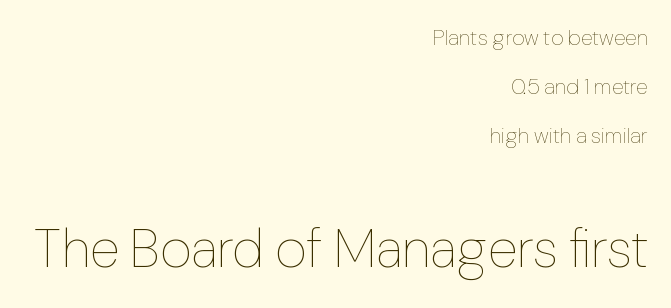
The image shows 54 px thin type, upright; set right-aligned, loose line spacing (2.23x), normal letter spacing, not underlined; the second (bottom) block is 2.45x larger; low stroke contrast and a medium x-height.
